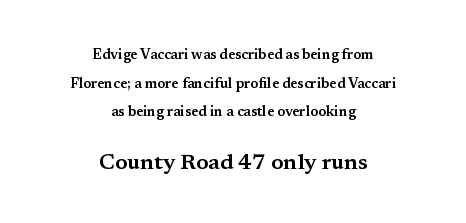
Q: Is the text italic (slanted)? A: No, it is upright.
Q: Is the text underlined? A: No.
Q: How is the paragraph aligned? A: Centered.
Q: Is the spacing between letters normal or unusually wide? A: Normal.
Q: Is the spacing between lines tight, normal or loose? A: Loose.
Q: Which block of text is set in a larger size, the first (top) or the second (bottom)? A: The second (bottom) one.
